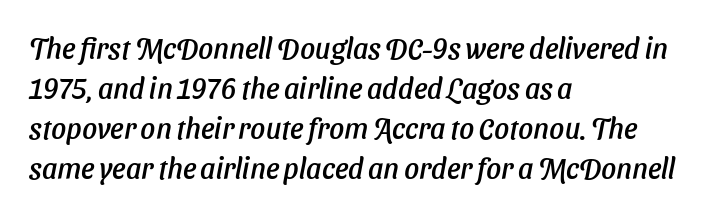
Posture: slanted. These lines stack with their left ends in a neat column. Between one letter and the next there's only the usual sliver of space. Note the varied advance widths — an 'i' is clearly narrower than an 'm'.
